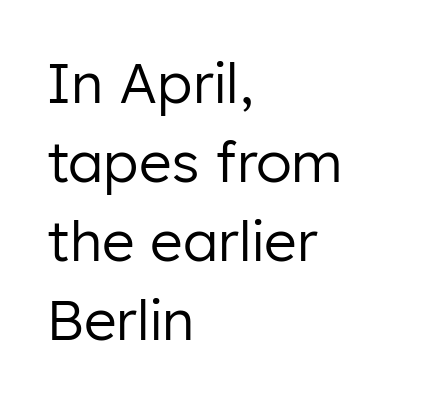
{"serif": "no", "italic": "no", "bold": "no", "weight": "regular", "width": "normal", "stroke_contrast": "low", "x_height": "medium", "monospaced": "no", "underline": "no", "align": "left", "line_spacing": "normal", "line_spacing_ratio": 1.41, "letter_spacing": "normal", "letter_spacing_em": 0.0, "glyph_px": 56}
